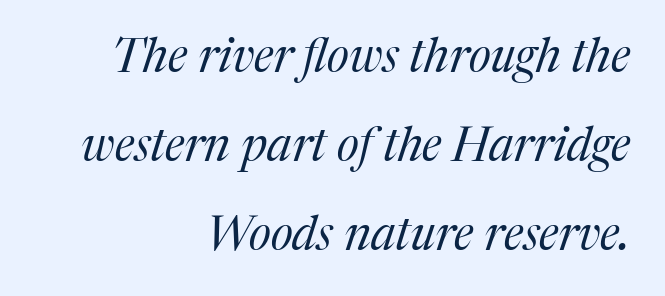
{"serif": "yes", "italic": "yes", "lean": "right", "slant_degrees": 17, "bold": "no", "weight": "regular", "width": "normal", "stroke_contrast": "medium", "x_height": "medium", "monospaced": "no", "underline": "no", "align": "right", "line_spacing_ratio": 1.89, "letter_spacing": "normal", "letter_spacing_em": 0.0, "glyph_px": 47}
